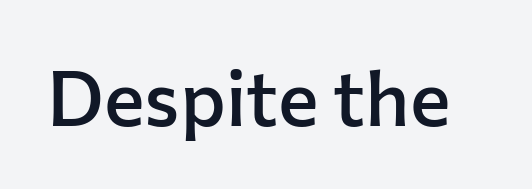
The image shows 77 px semibold sans-serif type, upright; set normal letter spacing, not underlined; low stroke contrast and a medium x-height.
